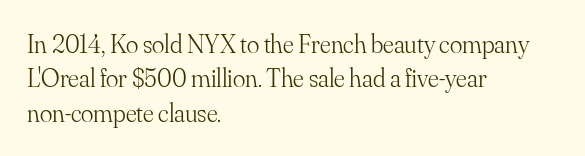
The image shows 26 px text type, upright; set left-aligned, normal line spacing (1.32x), normal letter spacing, not underlined.
